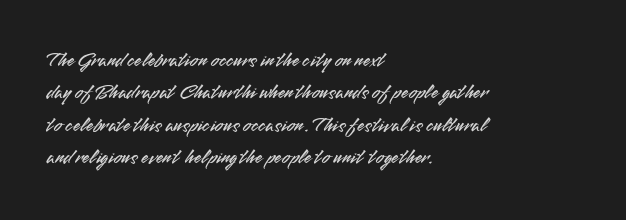
{"underline": "no", "align": "left", "line_spacing": "normal", "line_spacing_ratio": 1.54, "letter_spacing": "normal", "letter_spacing_em": 0.0, "glyph_px": 21}
